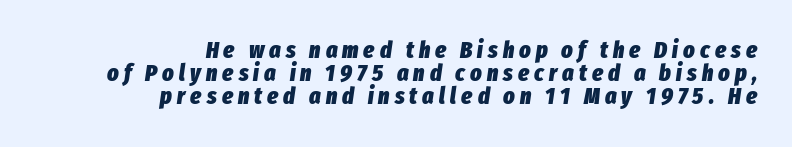
{"italic": "yes", "lean": "right", "slant_degrees": 8, "bold": "yes", "underline": "no", "align": "right", "line_spacing": "tight", "line_spacing_ratio": 0.96, "letter_spacing": "wide", "letter_spacing_em": 0.21, "glyph_px": 24}
